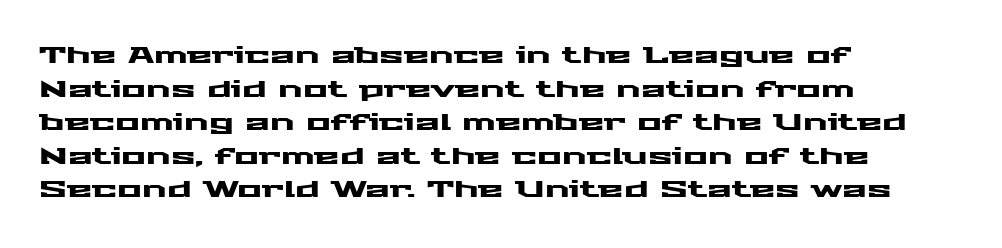
The image shows 23 px text type, upright; set left-aligned, normal line spacing (1.46x), normal letter spacing, not underlined.
